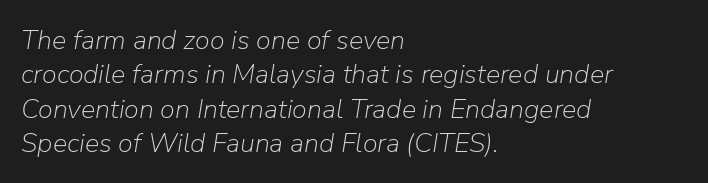
Q: Is the text bold? A: No.
Q: Is the text italic (slanted)? A: Yes, it leans right by about 9 degrees.
Q: Is the text underlined? A: No.
Q: How is the paragraph aligned? A: Left-aligned.
Q: Is the spacing between letters normal or unusually wide? A: Normal.
Q: Is the spacing between lines tight, normal or loose? A: Normal.
